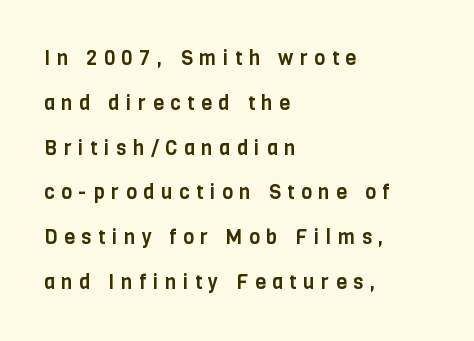
{"italic": "no", "underline": "no", "align": "left", "line_spacing": "loose", "line_spacing_ratio": 2.24, "letter_spacing": "wide", "letter_spacing_em": 0.33, "glyph_px": 20}
